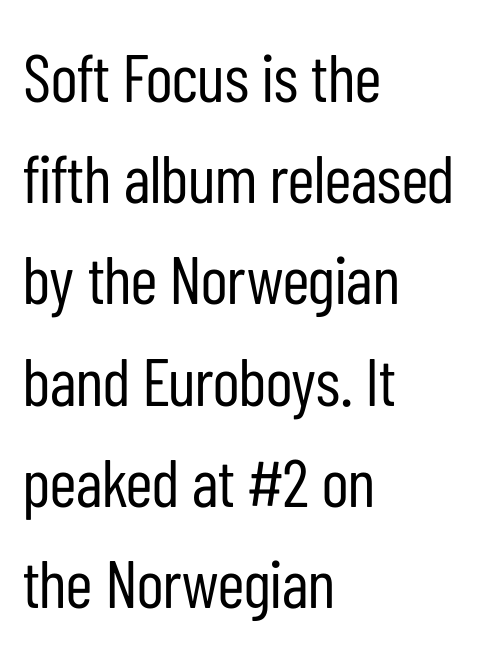
{"serif": "no", "italic": "no", "bold": "no", "weight": "regular", "width": "condensed", "stroke_contrast": "low", "x_height": "medium", "monospaced": "no", "underline": "no", "align": "left", "line_spacing": "normal", "line_spacing_ratio": 1.51, "letter_spacing": "normal", "letter_spacing_em": 0.0, "glyph_px": 67}
